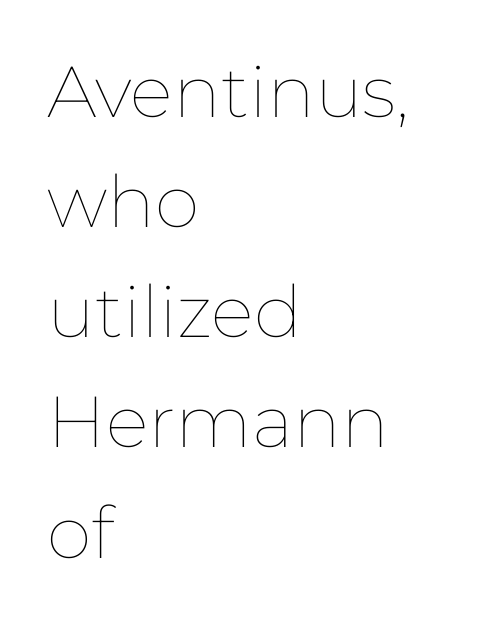
Compared with a typical body face, this is equally light or lighter still. Nobody drew a line under any word here. The lines are quadded left. Rendered with straight, roman letterforms.
